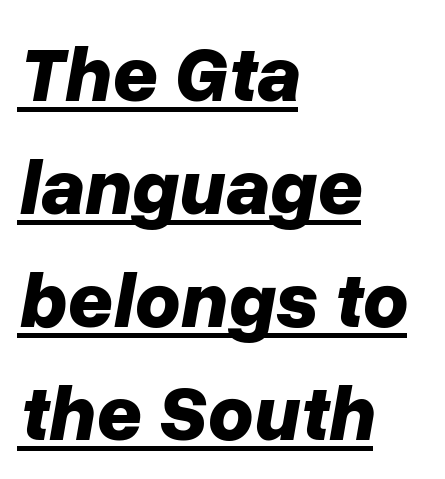
The type is set solid horizontally, with unmodified tracking. Proportional: the letters do not fall into vertical columns. Quick note: italic. Every word sits above its own underline. Reading down the block, your eye returns to a fixed left position each line. Heavy-handed strokes throughout: this text is bold.
